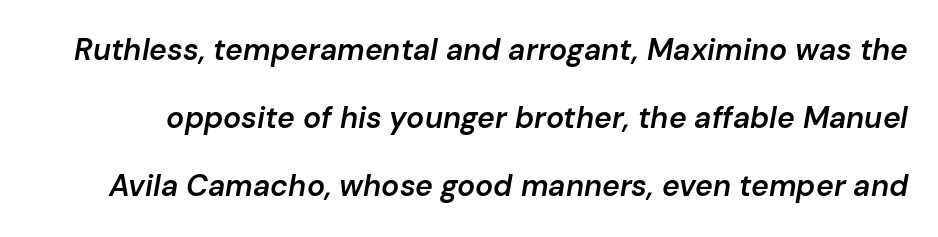
Q: Is the text bold? A: Semi-bold.
Q: Is the text italic (slanted)? A: Yes, it leans right by about 10 degrees.
Q: Is the text underlined? A: No.
Q: Is the spacing between letters normal or unusually wide? A: Normal.
Q: Is the spacing between lines tight, normal or loose? A: Loose.
Q: Width (condensed, normal, or wide)? A: Normal.
Q: Stroke contrast? A: Low.
Q: x-height? A: Medium.
Q: Monospaced? A: No.
